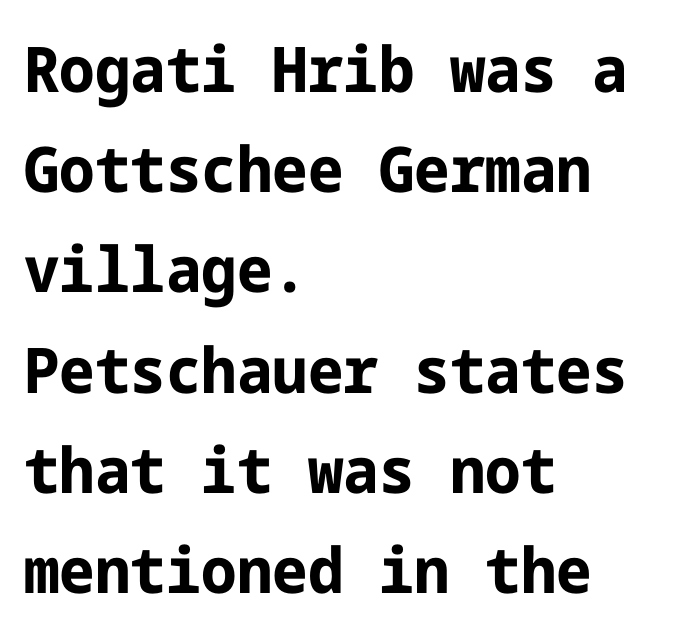
{"serif": "no", "italic": "no", "bold": "yes", "weight": "bold", "width": "normal", "stroke_contrast": "low", "x_height": "medium", "underline": "no", "align": "left", "line_spacing": "normal", "line_spacing_ratio": 1.59, "letter_spacing": "normal", "letter_spacing_em": 0.0, "glyph_px": 63}
